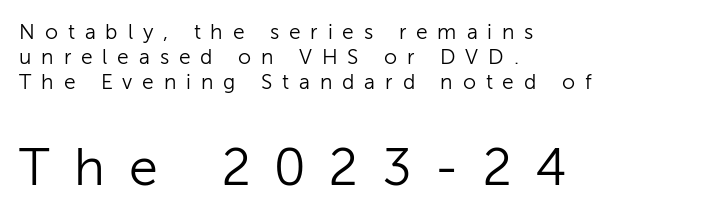
Q: Is the text bold? A: No.
Q: Is the text italic (slanted)? A: No, it is upright.
Q: Is the typeface a serif or a sans-serif typeface? A: Sans-serif.
Q: Is the text underlined? A: No.
Q: How is the paragraph aligned? A: Left-aligned.
Q: Is the spacing between letters normal or unusually wide? A: Unusually wide.
Q: Which block of text is set in a larger size, the first (top) or the second (bottom)? A: The second (bottom) one.
Q: Width (condensed, normal, or wide)? A: Normal.
Q: Stroke contrast? A: Low.
Q: x-height? A: Medium.
Q: Monospaced? A: No.
